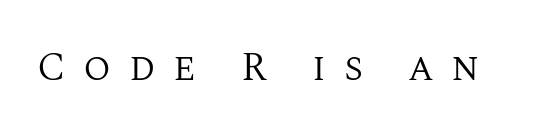
{"serif": "yes", "italic": "no", "bold": "no", "weight": "regular", "width": "normal", "stroke_contrast": "medium", "x_height": "large", "monospaced": "no", "underline": "no", "letter_spacing": "wide", "letter_spacing_em": 0.44, "glyph_px": 40}
